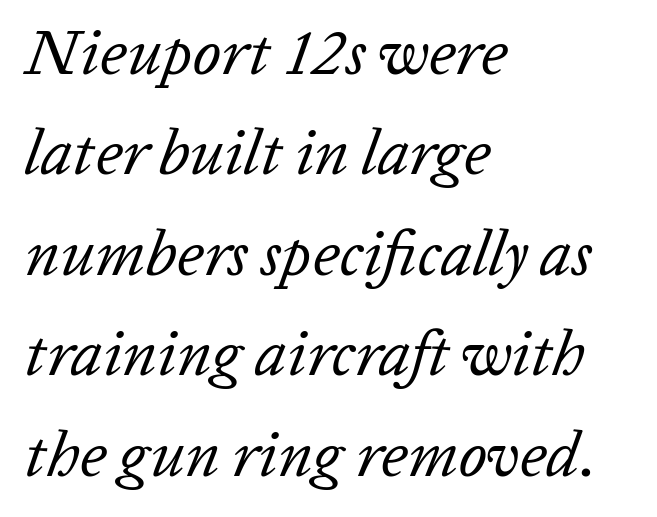
The lines are quadded left. Italic: yes, the glyphs are oblique. The vertical gap from one line to the next is medium. The rendering uses natural spacing where letterforms have individual widths. Descender tails drop into unmarked territory.
